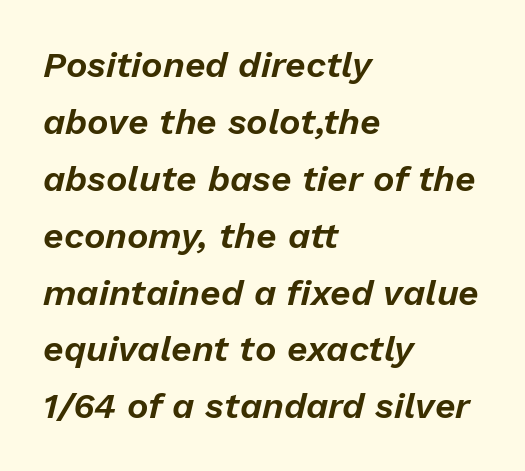
Q: Is the text italic (slanted)? A: Yes, it leans right by about 13 degrees.
Q: Is the text underlined? A: No.
Q: How is the paragraph aligned? A: Left-aligned.
Q: Is the spacing between letters normal or unusually wide? A: Normal.
Q: Is the spacing between lines tight, normal or loose? A: Normal.
Q: Width (condensed, normal, or wide)? A: Normal.
Q: Stroke contrast? A: Low.
Q: x-height? A: Medium.
Q: Monospaced? A: No.
